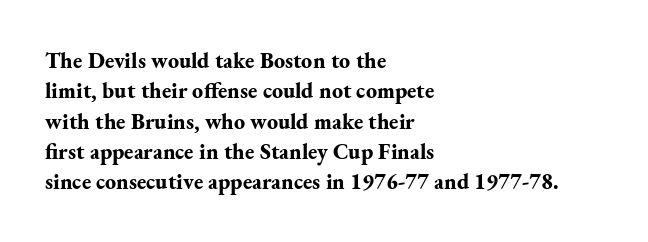
The paragraph shown leans on its left margin. The glyphs have the mass of a bold cut. How are the letters spaced? Ordinarily, with no added tracking. This sample uses an upright cut, with every glyph sitting square on the baseline.
